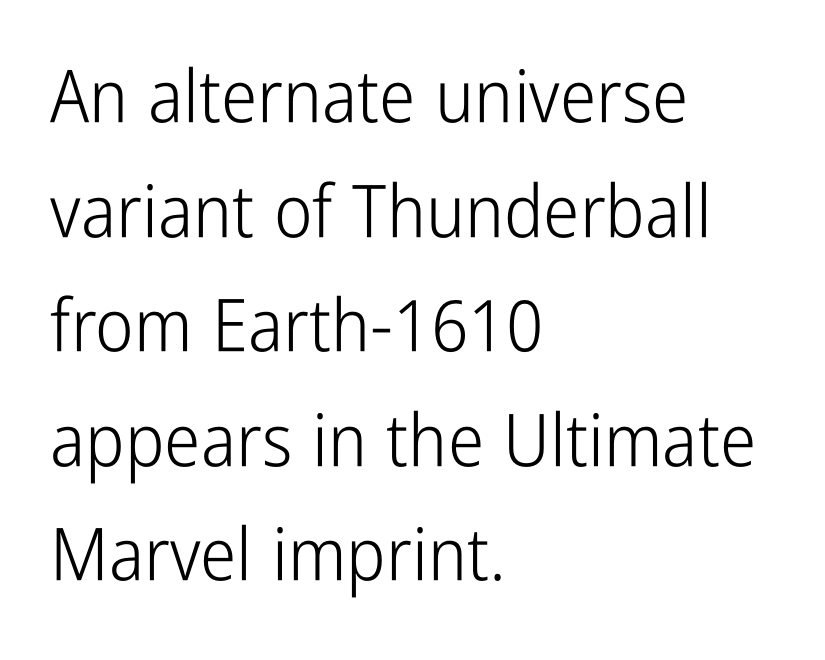
{"serif": "no", "italic": "no", "bold": "no", "weight": "light", "width": "condensed", "stroke_contrast": "low", "x_height": "medium", "monospaced": "no", "underline": "no", "align": "left", "line_spacing": "normal", "line_spacing_ratio": 1.57, "letter_spacing": "normal", "letter_spacing_em": 0.0, "glyph_px": 73}
